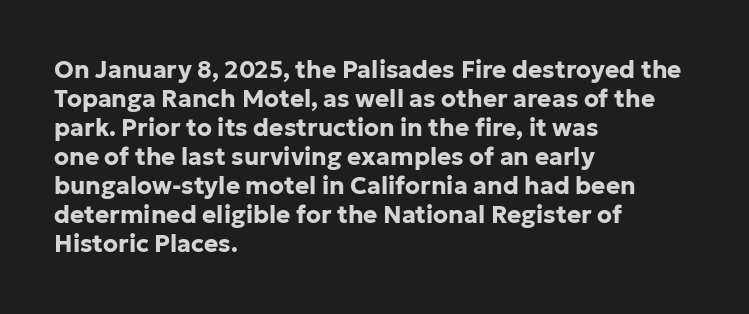
Bold? Absolutely — the strokes are thick and heavy. These lines are set flush left with a ragged right edge. Each row of text sits above clean, open space. There is no visible air inserted between adjacent glyphs. The type sits square on the baseline with zero lean.
